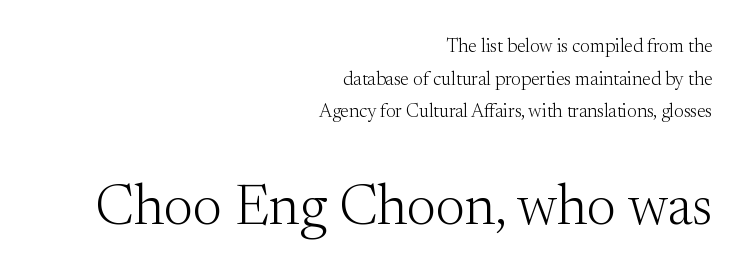
Q: Is the text bold? A: No.
Q: Is the text italic (slanted)? A: No, it is upright.
Q: Is the typeface a serif or a sans-serif typeface? A: Serif.
Q: Is the text underlined? A: No.
Q: How is the paragraph aligned? A: Right-aligned.
Q: Is the spacing between letters normal or unusually wide? A: Normal.
Q: Which block of text is set in a larger size, the first (top) or the second (bottom)? A: The second (bottom) one.
Q: Width (condensed, normal, or wide)? A: Normal.
Q: Stroke contrast? A: Medium.
Q: x-height? A: Small.
Q: Monospaced? A: No.
